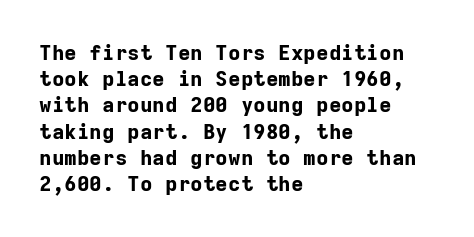
Does the weight exceed regular? Yes, all the way to bold. A typesetter would mark this as roman, not italic. The glyphs are unaccompanied by any horizontal stroke below them. Interline gaps are of average width in this sample. The horizontal fit of the characters is conventional and even.
